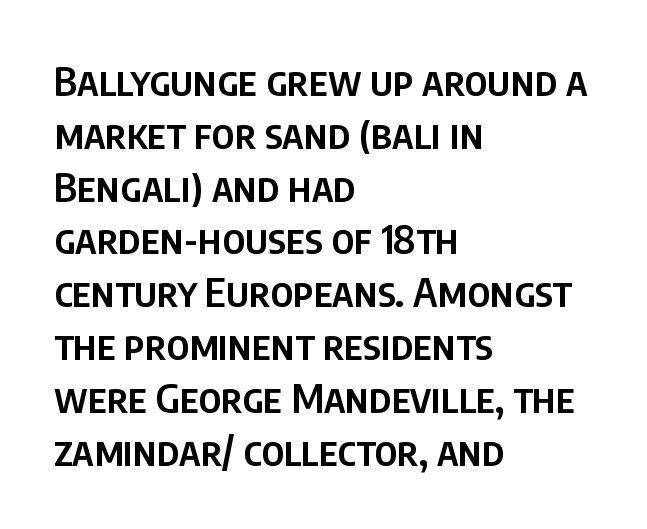
{"serif": "no", "italic": "no", "bold": "semi", "weight": "semibold", "width": "condensed", "stroke_contrast": "low", "x_height": "large", "monospaced": "no", "underline": "no", "align": "left", "line_spacing": "normal", "line_spacing_ratio": 1.32, "letter_spacing": "normal", "letter_spacing_em": 0.0, "glyph_px": 40}
